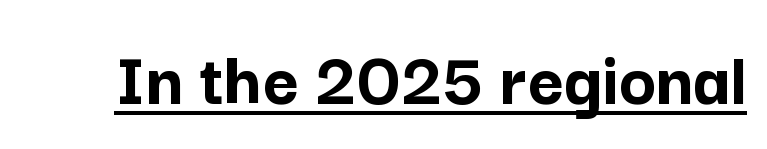
Nope, not italic — everything's standing straight. No feet cap the strokes, marking this as sans-serif type. How are the letters spaced? Ordinarily, with no added tracking. Each letter keeps its own natural width here, so spacing adapts to shape. The rendering uses a bold face; every stroke is thick and dark.
